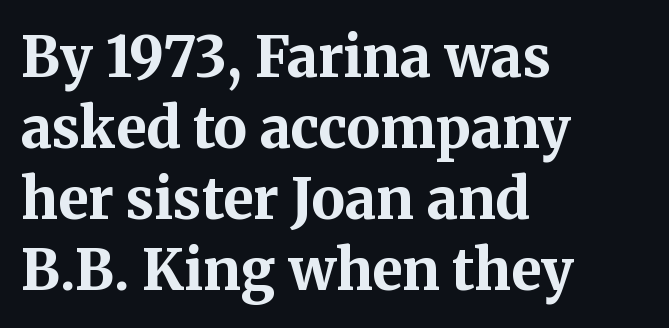
Q: Is the text bold? A: Yes.
Q: Is the text italic (slanted)? A: No, it is upright.
Q: Is the typeface a serif or a sans-serif typeface? A: Serif.
Q: Is the text underlined? A: No.
Q: How is the paragraph aligned? A: Left-aligned.
Q: Is the spacing between letters normal or unusually wide? A: Normal.
Q: Is the spacing between lines tight, normal or loose? A: Normal.
Q: Width (condensed, normal, or wide)? A: Normal.
Q: Stroke contrast? A: Medium.
Q: x-height? A: Medium.
Q: Monospaced? A: No.
